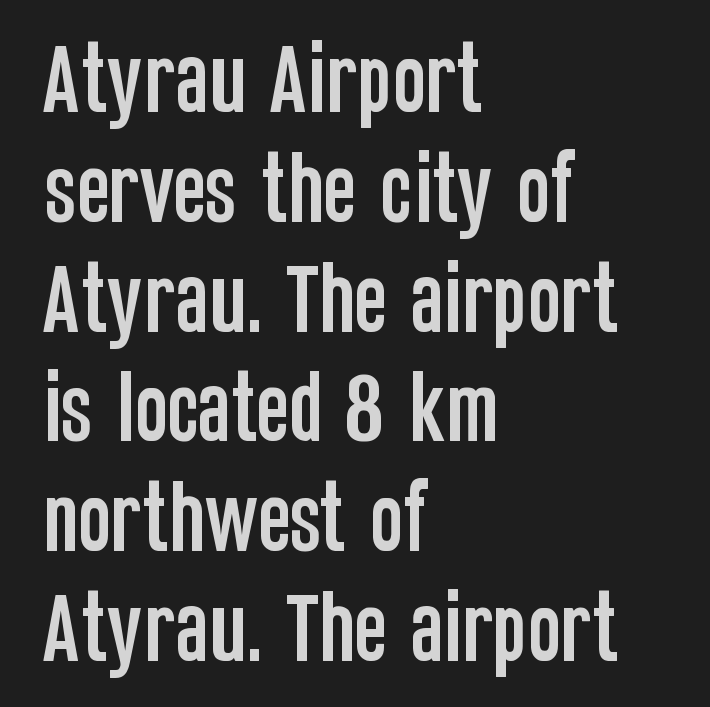
This sample is left-justified, so line endings fall wherever the words run out. The letters stand straight up with perfectly vertical stems. The font family rendered here belongs to the sans-serif group. Notice how descenders clear the ascenders below comfortably — that's standard leading. Do the characters align in a grid? No, the font is proportional.
